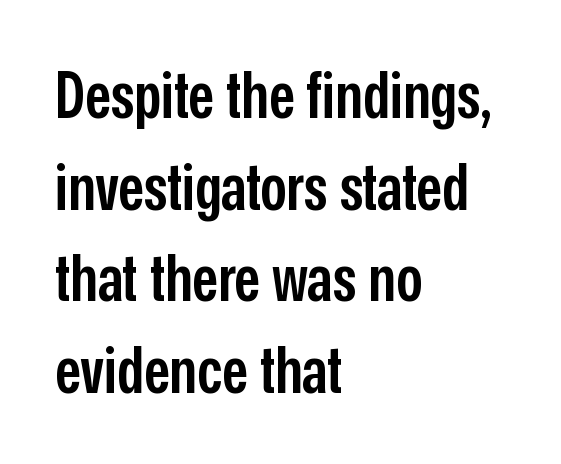
{"serif": "no", "italic": "no", "bold": "semi", "weight": "semibold", "width": "condensed", "stroke_contrast": "low", "x_height": "medium", "monospaced": "no", "underline": "no", "align": "left", "line_spacing": "normal", "line_spacing_ratio": 1.41, "letter_spacing": "normal", "letter_spacing_em": 0.0, "glyph_px": 65}
